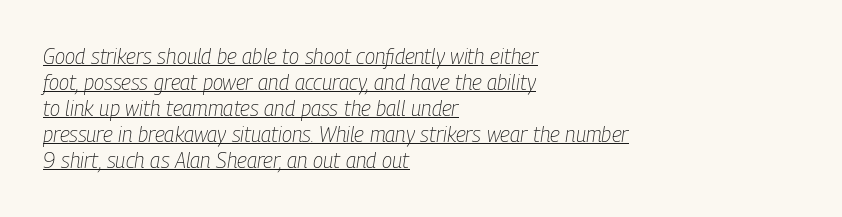
{"italic": "yes", "lean": "right", "slant_degrees": 9, "bold": "no", "underline": "yes", "align": "left", "line_spacing_ratio": 1.24, "letter_spacing": "normal", "letter_spacing_em": 0.0, "glyph_px": 21}
